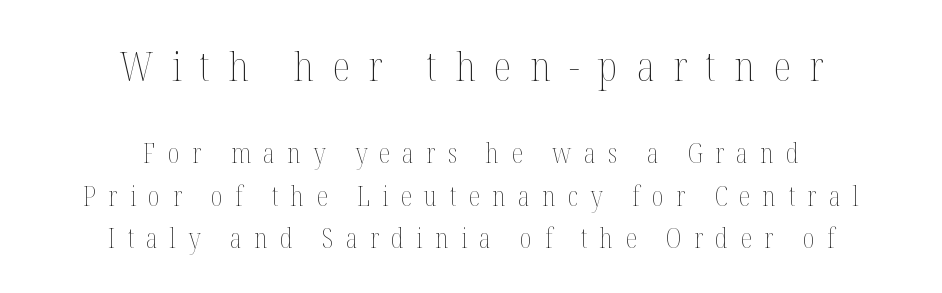
Alignment: centered. The horizontal fit of the characters is loose and conspicuously gappy. Size hierarchy here favors the leading block over the trailing one. Varying glyph widths throughout — classic text-font behaviour. This sample uses an upright cut, with every glyph sitting square on the baseline.
